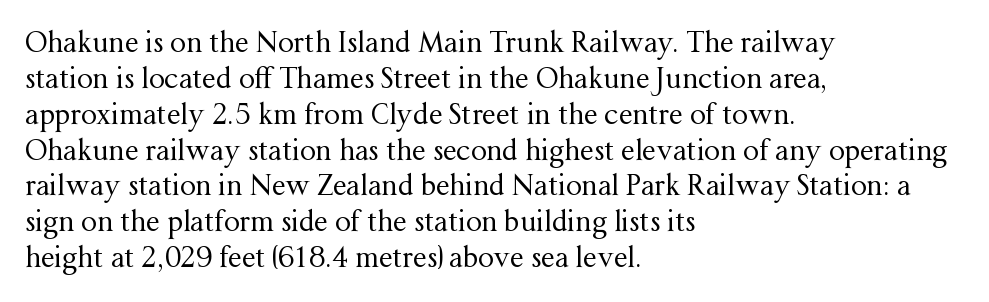
The letters advance in unequal steps, a hallmark of proportional type. Summary of weight: not heavy and not bold. This rendering employs a face with finishing strokes, i.e., a serif. Style check: upright. A typesetter would call this leading conventional body-copy spacing.
